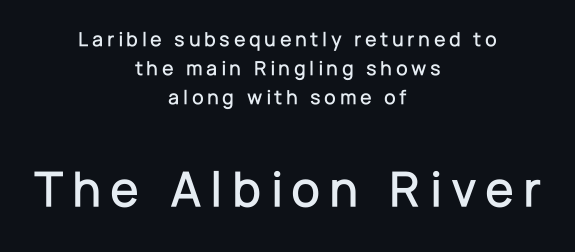
Q: Is the text italic (slanted)? A: No, it is upright.
Q: Is the typeface a serif or a sans-serif typeface? A: Sans-serif.
Q: Is the text underlined? A: No.
Q: How is the paragraph aligned? A: Centered.
Q: Is the spacing between lines tight, normal or loose? A: Normal.
Q: Which block of text is set in a larger size, the first (top) or the second (bottom)? A: The second (bottom) one.
Q: Width (condensed, normal, or wide)? A: Normal.
Q: Stroke contrast? A: Low.
Q: x-height? A: Medium.
Q: Monospaced? A: No.
